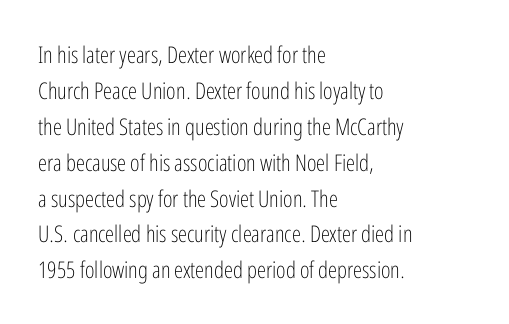
Q: Is the text bold? A: No.
Q: Is the text italic (slanted)? A: No, it is upright.
Q: Is the text underlined? A: No.
Q: How is the paragraph aligned? A: Left-aligned.
Q: Is the spacing between letters normal or unusually wide? A: Normal.
Q: Is the spacing between lines tight, normal or loose? A: Normal.
